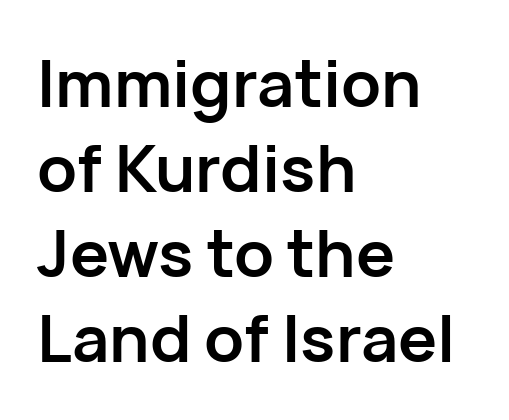
The image shows 65 px semibold sans-serif type, upright; set left-aligned, normal line spacing (1.31x), normal letter spacing, not underlined; low stroke contrast and a medium x-height.
